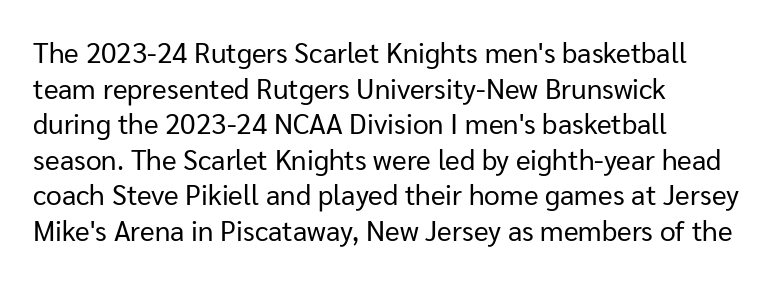
Q: Is the text bold? A: No.
Q: Is the text italic (slanted)? A: No, it is upright.
Q: Is the typeface a serif or a sans-serif typeface? A: Sans-serif.
Q: Is the text underlined? A: No.
Q: How is the paragraph aligned? A: Left-aligned.
Q: Is the spacing between letters normal or unusually wide? A: Normal.
Q: Is the spacing between lines tight, normal or loose? A: Normal.
Q: Width (condensed, normal, or wide)? A: Normal.
Q: Stroke contrast? A: Low.
Q: x-height? A: Medium.
Q: Monospaced? A: No.
